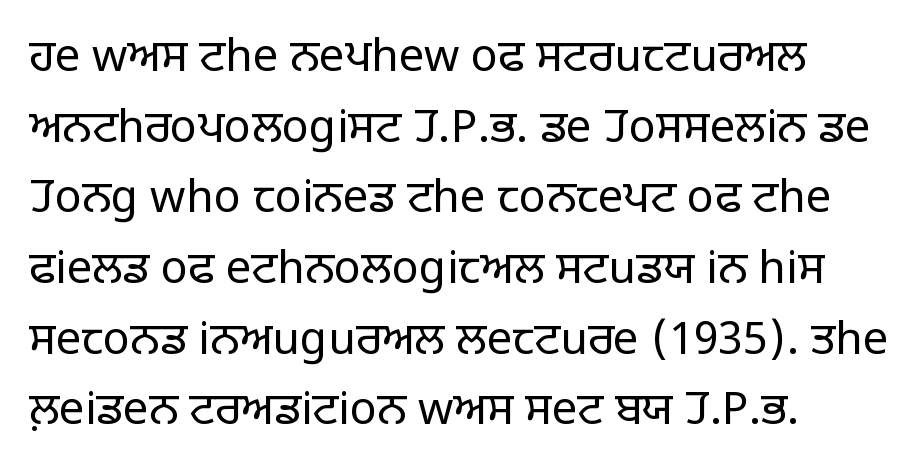
Q: Is the text bold? A: No.
Q: Is the text italic (slanted)? A: No, it is upright.
Q: Is the typeface a serif or a sans-serif typeface? A: Sans-serif.
Q: Is the text underlined? A: No.
Q: How is the paragraph aligned? A: Left-aligned.
Q: Is the spacing between letters normal or unusually wide? A: Normal.
Q: Is the spacing between lines tight, normal or loose? A: Normal.
Q: Width (condensed, normal, or wide)? A: Normal.
Q: Stroke contrast? A: Low.
Q: x-height? A: Large.
Q: Monospaced? A: No.
